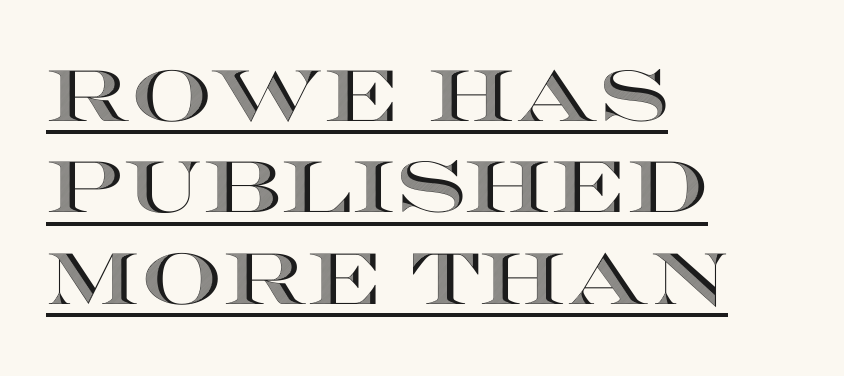
Q: Is the text italic (slanted)? A: No, it is upright.
Q: Is the text underlined? A: Yes.
Q: How is the paragraph aligned? A: Left-aligned.
Q: Is the spacing between letters normal or unusually wide? A: Normal.
Q: Is the spacing between lines tight, normal or loose? A: Normal.
Q: Width (condensed, normal, or wide)? A: Wide.
Q: x-height? A: Large.
Q: Monospaced? A: No.
